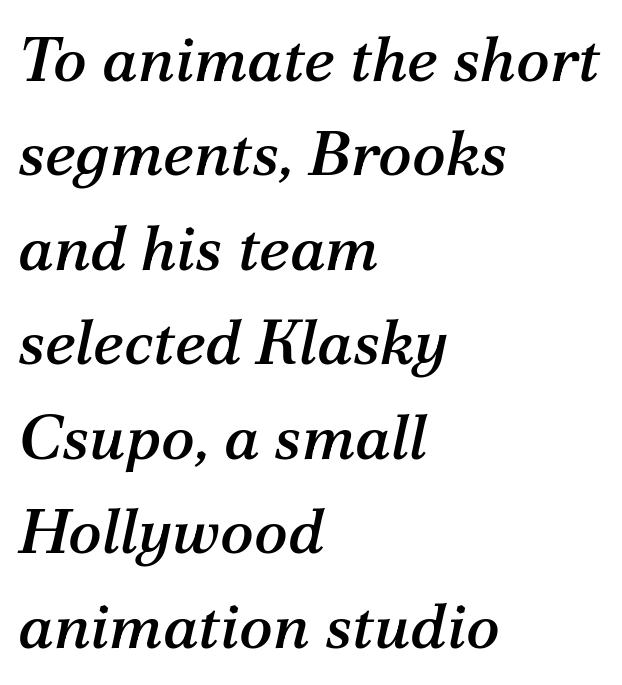
Q: Is the text italic (slanted)? A: Yes, it leans right by about 12 degrees.
Q: Is the typeface a serif or a sans-serif typeface? A: Serif.
Q: Is the text underlined? A: No.
Q: How is the paragraph aligned? A: Left-aligned.
Q: Is the spacing between letters normal or unusually wide? A: Normal.
Q: Is the spacing between lines tight, normal or loose? A: Normal.
Q: Width (condensed, normal, or wide)? A: Normal.
Q: Stroke contrast? A: Medium.
Q: x-height? A: Medium.
Q: Monospaced? A: No.
